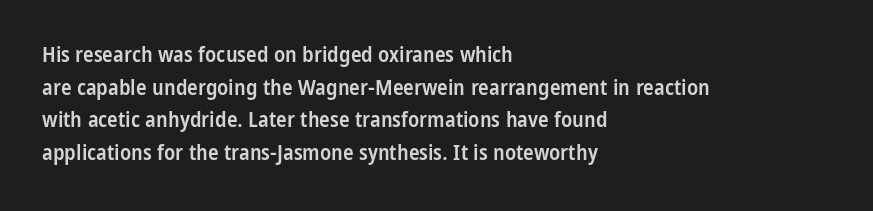
{"italic": "no", "bold": "semi", "underline": "no", "align": "left", "line_spacing": "normal", "line_spacing_ratio": 1.48, "letter_spacing": "normal", "letter_spacing_em": 0.0, "glyph_px": 22}
